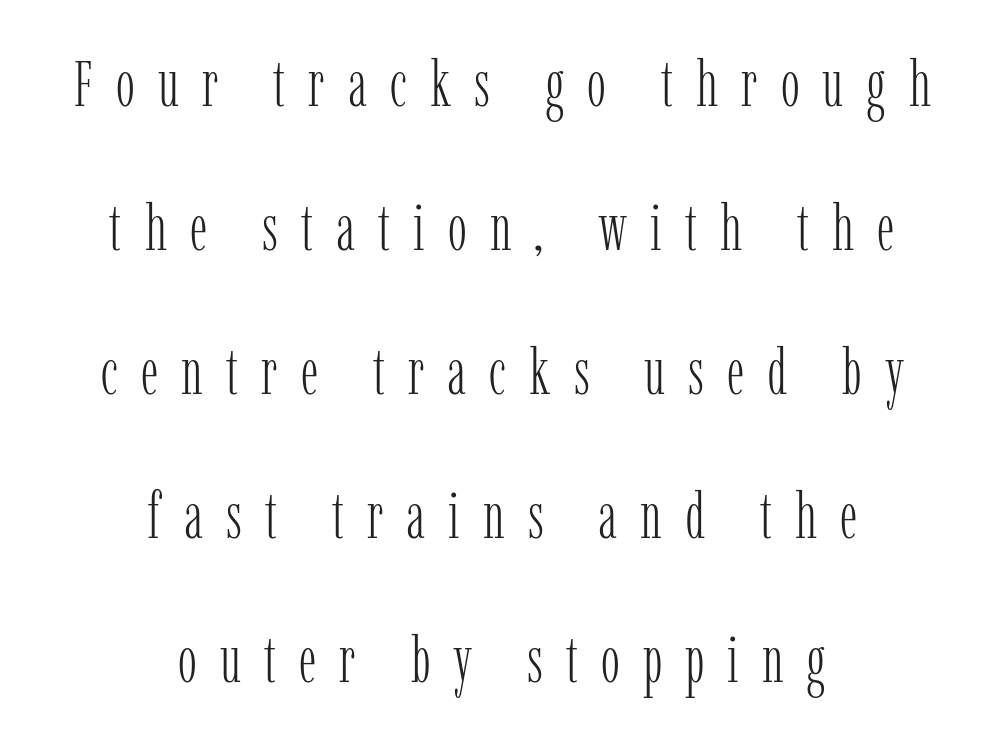
The image shows 64 px light, condensed serif type, upright; set centered, loose line spacing (2.25x), unusually wide letter spacing (+0.36 em), not underlined; low stroke contrast and a medium x-height.
